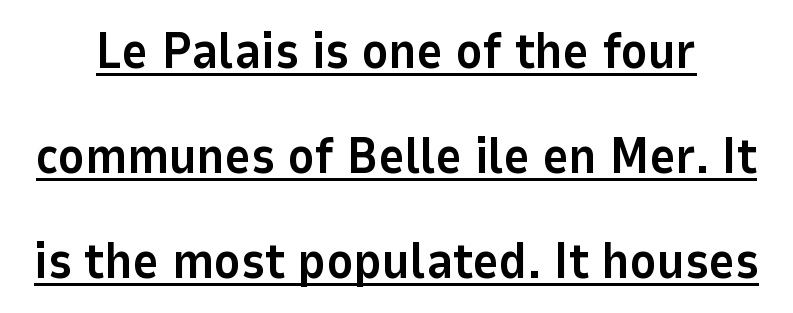
A typographer would call this underscored text. Observe the absence of serifs on each vertical stroke in this sample. The typesetting leans heavy: a genuine bold. No extra tracking has been applied to these lines.
